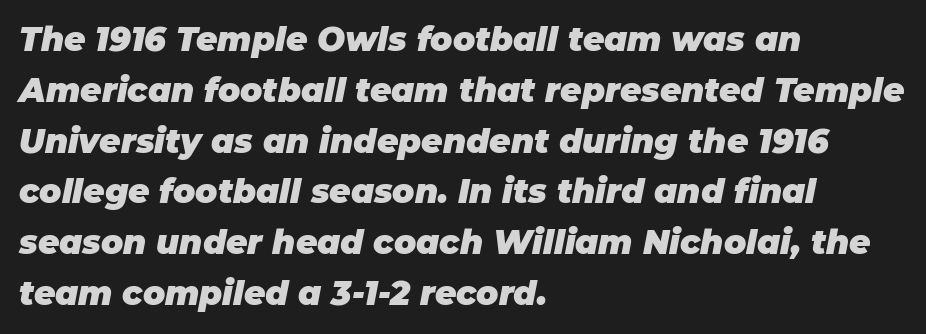
Q: Is the text bold? A: Yes.
Q: Is the text italic (slanted)? A: Yes, it leans right by about 11 degrees.
Q: Is the text underlined? A: No.
Q: How is the paragraph aligned? A: Left-aligned.
Q: Is the spacing between letters normal or unusually wide? A: Normal.
Q: Is the spacing between lines tight, normal or loose? A: Normal.
Q: Width (condensed, normal, or wide)? A: Normal.
Q: Stroke contrast? A: Low.
Q: x-height? A: Large.
Q: Monospaced? A: No.
